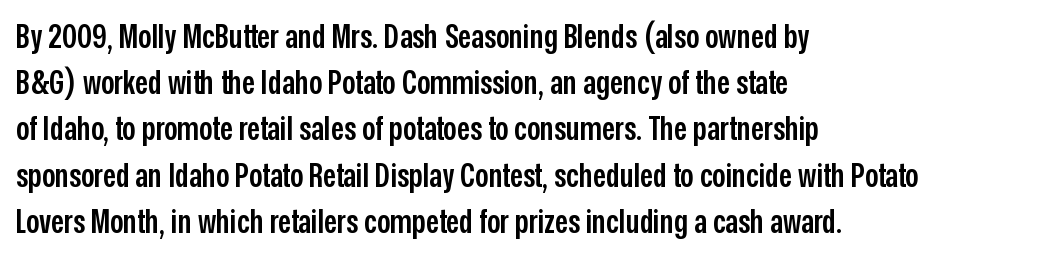
{"serif": "no", "italic": "no", "bold": "semi", "weight": "semibold", "width": "condensed", "stroke_contrast": "low", "x_height": "medium", "monospaced": "no", "underline": "no", "align": "left", "line_spacing": "normal", "line_spacing_ratio": 1.4, "letter_spacing": "normal", "letter_spacing_em": 0.0, "glyph_px": 33}
